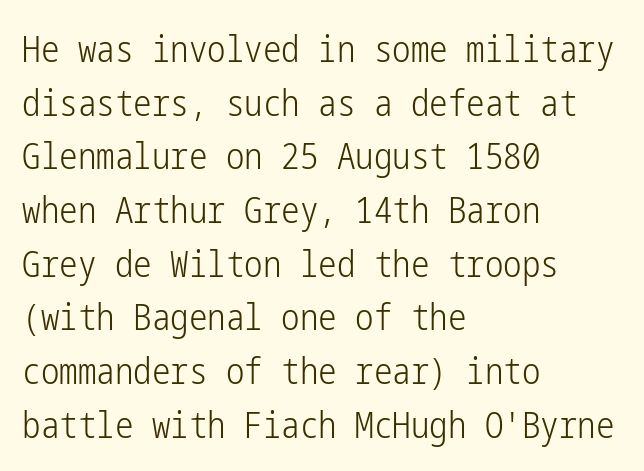
The image shows 37 px light, condensed sans-serif type, upright; set left-aligned, normal line spacing (1.45x), normal letter spacing, not underlined; low stroke contrast and a medium x-height.
